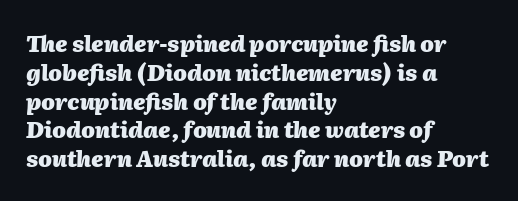
{"italic": "yes", "lean": "right", "slant_degrees": 2, "bold": "yes", "underline": "no", "align": "left", "line_spacing": "normal", "line_spacing_ratio": 1.31, "letter_spacing": "normal", "letter_spacing_em": 0.0, "glyph_px": 22}
